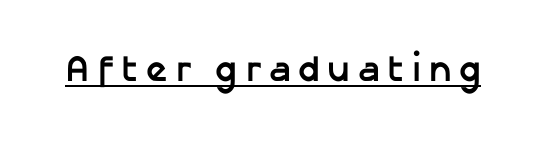
Descenders here cross a horizontal rule under the line. Varying glyph widths throughout — classic text-font behaviour. The face used here is rendered with a markedly widened letterfit. The lettering holds an erect, upright posture throughout. What kind of face is this? One without serifs — a sans.
